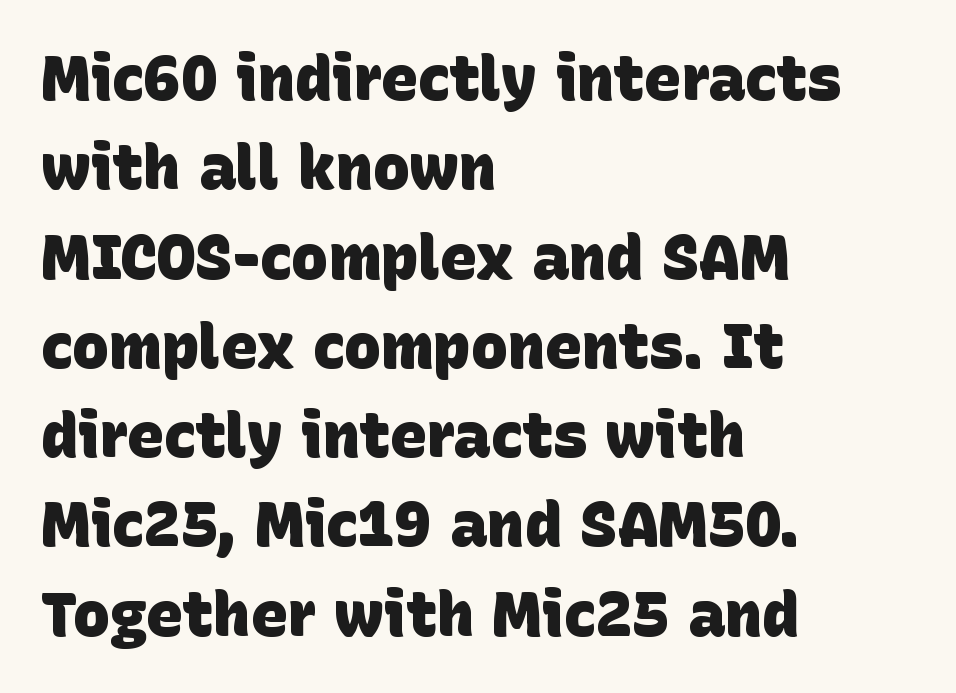
{"serif": "no", "bold": "yes", "weight": "heavy", "width": "normal", "stroke_contrast": "low", "x_height": "large", "monospaced": "no", "underline": "no", "align": "left", "line_spacing": "normal", "line_spacing_ratio": 1.44, "letter_spacing": "normal", "letter_spacing_em": 0.0, "glyph_px": 62}
